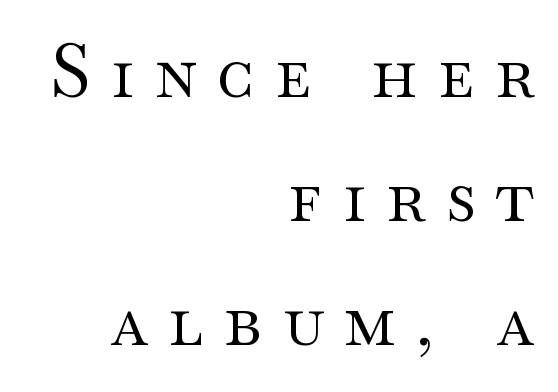
The image shows 73 px regular-weight, wide serif type, upright; set right-aligned, normal line spacing (1.7x), unusually wide letter spacing (+0.29 em), not underlined; medium stroke contrast and a small x-height.
